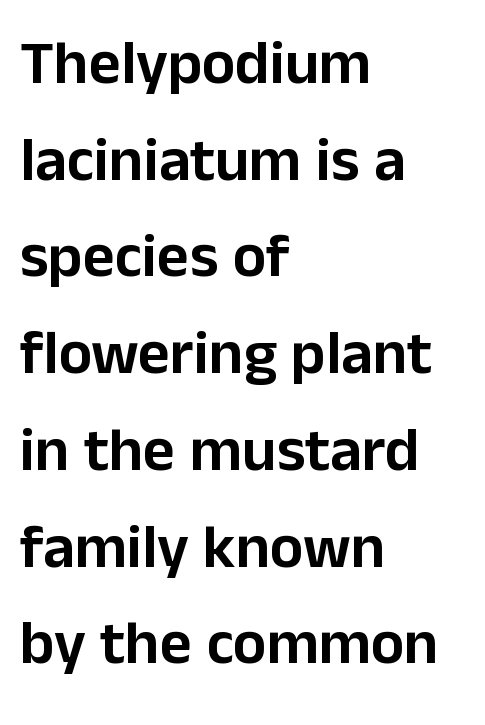
Q: Is the text italic (slanted)? A: No, it is upright.
Q: Is the typeface a serif or a sans-serif typeface? A: Sans-serif.
Q: Is the text underlined? A: No.
Q: How is the paragraph aligned? A: Left-aligned.
Q: Is the spacing between letters normal or unusually wide? A: Normal.
Q: Is the spacing between lines tight, normal or loose? A: Normal.
Q: Width (condensed, normal, or wide)? A: Normal.
Q: Stroke contrast? A: Low.
Q: x-height? A: Medium.
Q: Monospaced? A: No.
